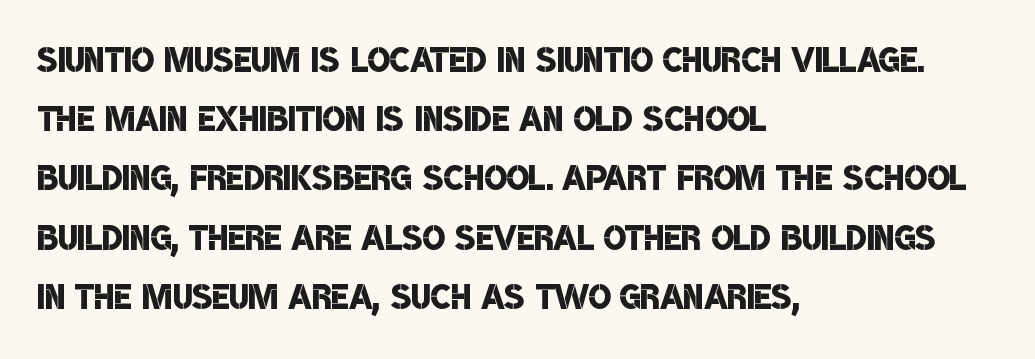
The image shows 47 px semibold, condensed sans-serif type; set left-aligned, normal line spacing (1.26x), normal letter spacing, not underlined; low stroke contrast and a large x-height.
